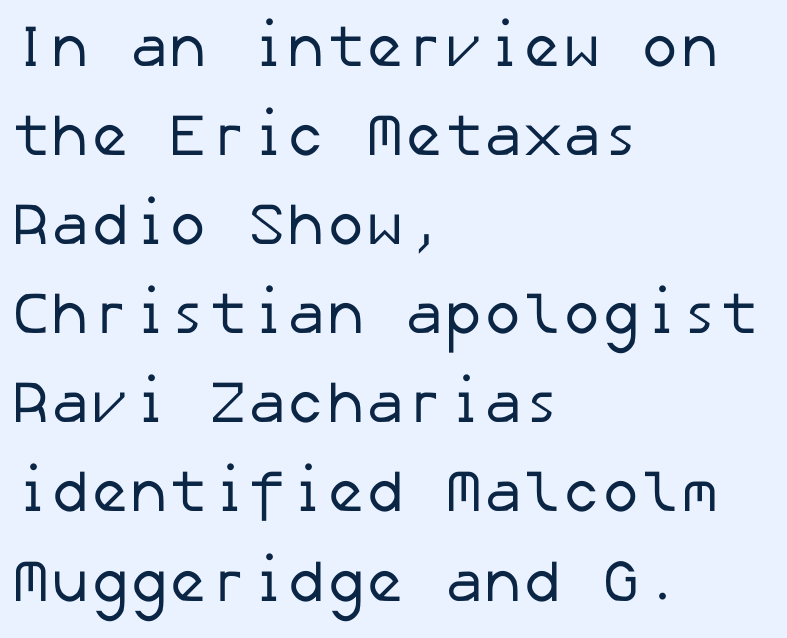
Q: Is the text bold? A: No.
Q: Is the typeface a serif or a sans-serif typeface? A: Sans-serif.
Q: Is the text underlined? A: No.
Q: How is the paragraph aligned? A: Left-aligned.
Q: Is the spacing between letters normal or unusually wide? A: Normal.
Q: Is the spacing between lines tight, normal or loose? A: Normal.
Q: Width (condensed, normal, or wide)? A: Normal.
Q: Stroke contrast? A: Low.
Q: x-height? A: Medium.
